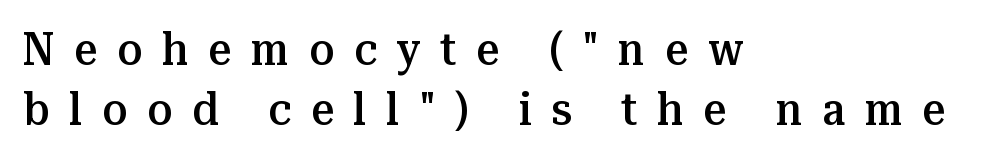
The image shows 45 px semibold serif type, upright; set left-aligned, normal line spacing (1.33x), unusually wide letter spacing (+0.44 em), not underlined; medium stroke contrast and a medium x-height.
